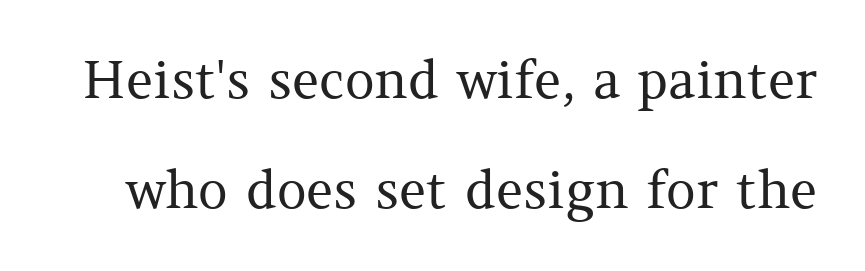
The passage shown is not bold in any degree. Has an underline been added? It has not. Character widths vary here, with narrow letters taking less room than wide ones. The typography opts for an upright posture over an oblique one. This is serif lettering, the kind often seen in printed books.
